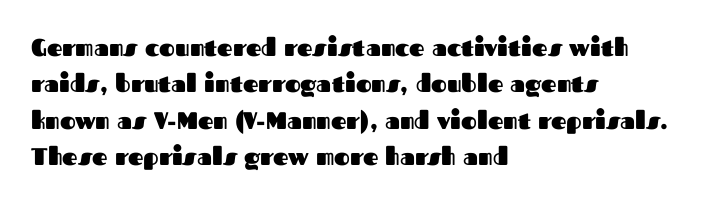
The image shows 24 px bold type, upright; set left-aligned, normal line spacing (1.52x), normal letter spacing, not underlined.
